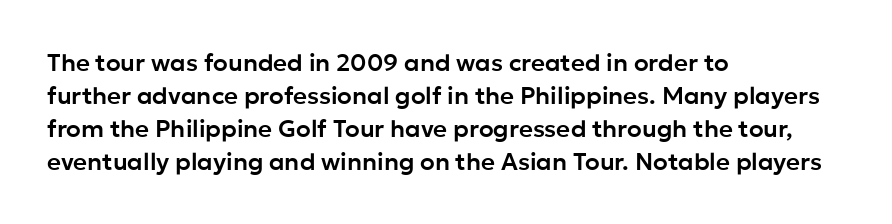
{"italic": "no", "underline": "no", "align": "left", "line_spacing": "normal", "line_spacing_ratio": 1.37, "letter_spacing": "normal", "letter_spacing_em": 0.0, "glyph_px": 24}
